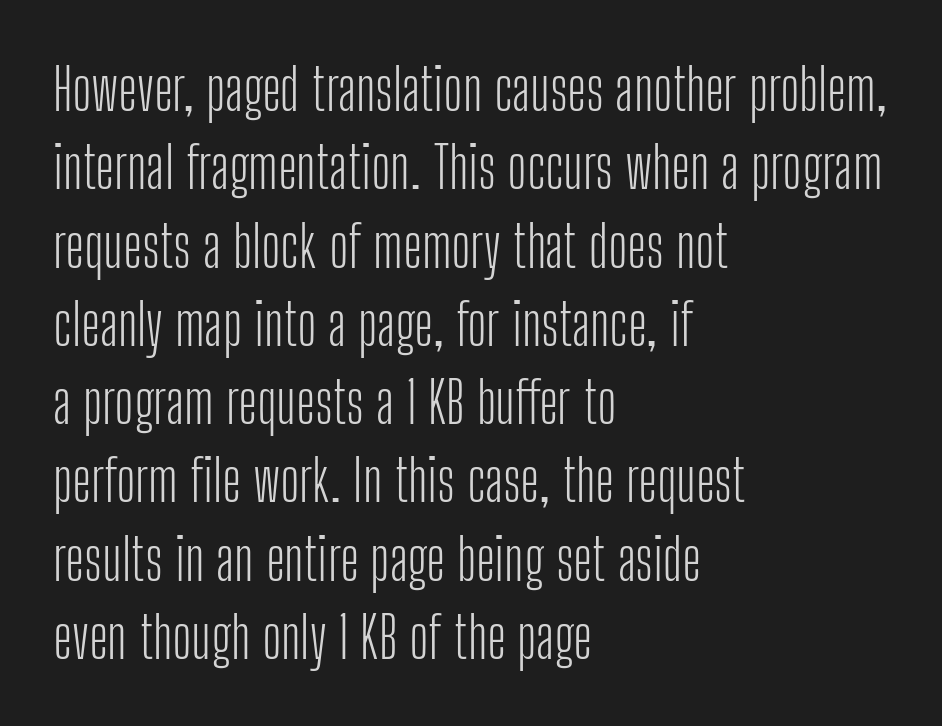
{"serif": "no", "italic": "no", "bold": "no", "weight": "light", "width": "condensed", "stroke_contrast": "low", "x_height": "medium", "monospaced": "no", "underline": "no", "align": "left", "line_spacing": "normal", "line_spacing_ratio": 1.35, "letter_spacing": "normal", "letter_spacing_em": 0.0, "glyph_px": 58}
